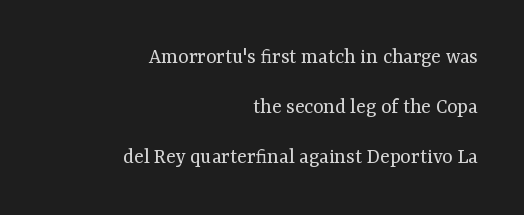
{"italic": "no", "bold": "no", "underline": "no", "align": "right", "line_spacing": "loose", "line_spacing_ratio": 2.27, "letter_spacing": "normal", "letter_spacing_em": 0.0, "glyph_px": 22}
